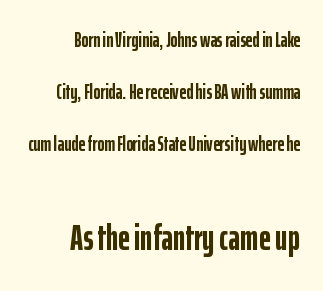
Q: Is the text bold? A: Yes.
Q: Is the text italic (slanted)? A: No, it is upright.
Q: Is the typeface a serif or a sans-serif typeface? A: Sans-serif.
Q: Is the text underlined? A: No.
Q: How is the paragraph aligned? A: Right-aligned.
Q: Is the spacing between letters normal or unusually wide? A: Normal.
Q: Is the spacing between lines tight, normal or loose? A: Loose.
Q: Which block of text is set in a larger size, the first (top) or the second (bottom)? A: The second (bottom) one.
Q: Width (condensed, normal, or wide)? A: Condensed.
Q: Stroke contrast? A: Low.
Q: x-height? A: Medium.
Q: Monospaced? A: No.
